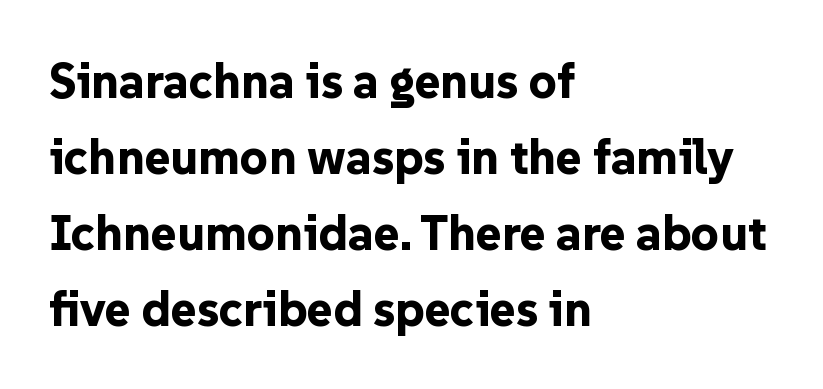
{"serif": "no", "italic": "no", "bold": "yes", "weight": "bold", "width": "normal", "stroke_contrast": "low", "x_height": "medium", "monospaced": "no", "underline": "no", "align": "left", "line_spacing": "normal", "line_spacing_ratio": 1.55, "letter_spacing": "normal", "letter_spacing_em": 0.0, "glyph_px": 49}
